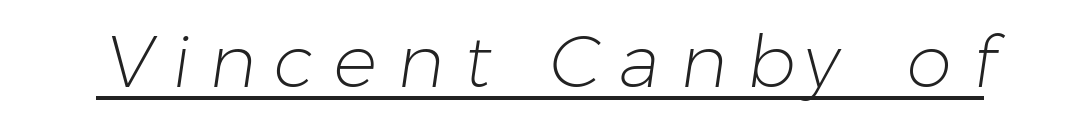
The image shows 73 px light sans-serif type; set unusually wide letter spacing (+0.26 em), underlined; low stroke contrast and a medium x-height.
